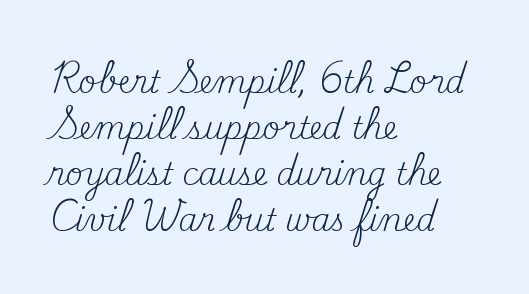
Q: Is the text bold? A: No.
Q: Is the text italic (slanted)? A: Yes.
Q: Is the typeface a serif or a sans-serif typeface? A: Serif.
Q: Is the text underlined? A: No.
Q: How is the paragraph aligned? A: Left-aligned.
Q: Is the spacing between letters normal or unusually wide? A: Normal.
Q: Is the spacing between lines tight, normal or loose? A: Normal.
Q: Width (condensed, normal, or wide)? A: Normal.
Q: Stroke contrast? A: Medium.
Q: x-height? A: Small.
Q: Monospaced? A: No.
